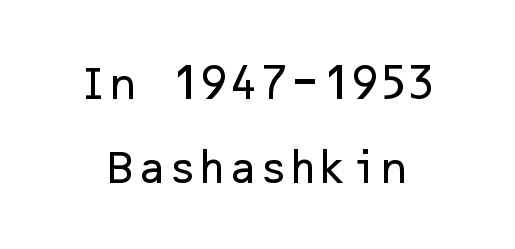
Q: Is the text italic (slanted)? A: No, it is upright.
Q: Is the typeface a serif or a sans-serif typeface? A: Sans-serif.
Q: Is the text underlined? A: No.
Q: Is the spacing between letters normal or unusually wide? A: Normal.
Q: Is the spacing between lines tight, normal or loose? A: Loose.
Q: Width (condensed, normal, or wide)? A: Normal.
Q: Stroke contrast? A: Low.
Q: x-height? A: Medium.
